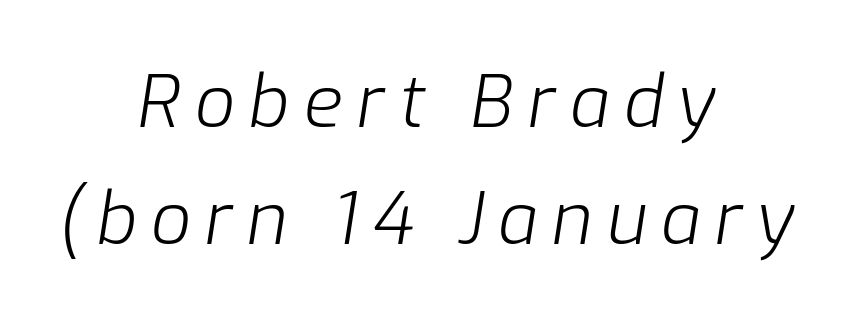
{"italic": "yes", "lean": "right", "slant_degrees": 9, "bold": "no", "weight": "light", "width": "normal", "stroke_contrast": "low", "x_height": "medium", "monospaced": "no", "underline": "no", "align": "center", "line_spacing": "normal", "line_spacing_ratio": 1.65, "letter_spacing": "wide", "letter_spacing_em": 0.2, "glyph_px": 71}
